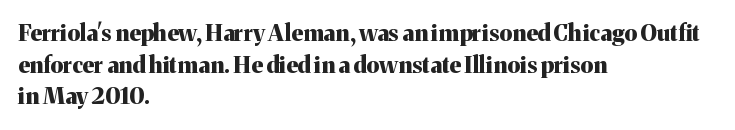
{"italic": "no", "bold": "yes", "underline": "no", "align": "left", "line_spacing": "normal", "line_spacing_ratio": 1.37, "letter_spacing": "normal", "letter_spacing_em": 0.0, "glyph_px": 23}
